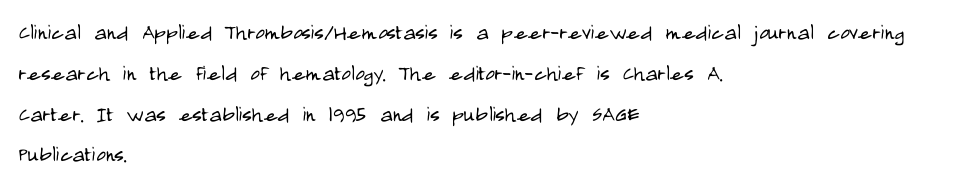
Q: Is the text bold? A: No.
Q: Is the text italic (slanted)? A: No, it is upright.
Q: Is the text underlined? A: No.
Q: How is the paragraph aligned? A: Left-aligned.
Q: Is the spacing between letters normal or unusually wide? A: Normal.
Q: Is the spacing between lines tight, normal or loose? A: Normal.
